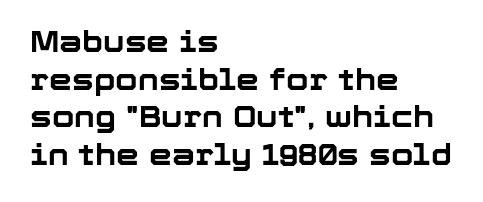
A typesetter would call this proportional, since set widths differ per character. Here the glyphs are tracked normally, forming tight word shapes. Pretty heavy lettering here — definitely bold. Each row of text sits above clean, open space. Nope, no serifs anywhere on these letters.
